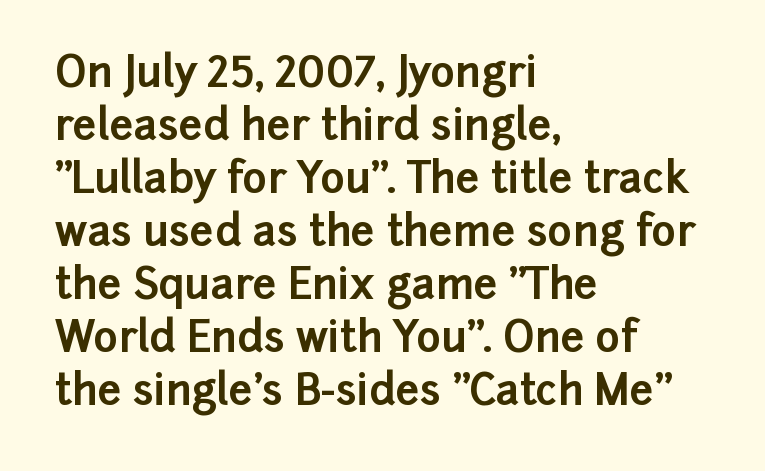
The image shows 42 px bold sans-serif type, upright; set left-aligned, normal line spacing (1.26x), normal letter spacing, not underlined; low stroke contrast and a medium x-height.
